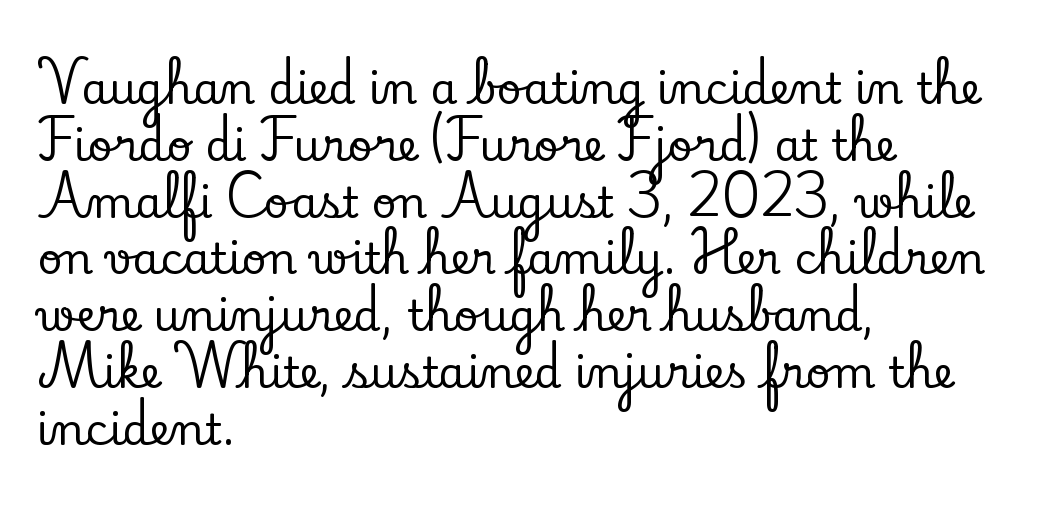
{"serif": "yes", "italic": "no", "width": "normal", "stroke_contrast": "low", "x_height": "small", "monospaced": "no", "underline": "no", "align": "left", "line_spacing": "normal", "line_spacing_ratio": 1.32, "letter_spacing": "normal", "letter_spacing_em": 0.0, "glyph_px": 43}
